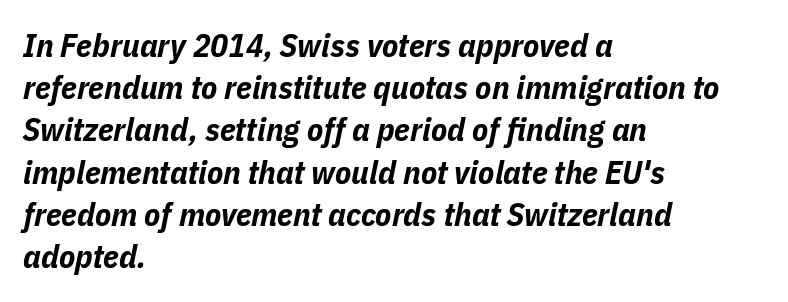
{"italic": "yes", "lean": "right", "slant_degrees": 11, "bold": "yes", "weight": "bold", "width": "condensed", "stroke_contrast": "low", "x_height": "medium", "monospaced": "no", "underline": "no", "align": "left", "line_spacing": "normal", "line_spacing_ratio": 1.28, "letter_spacing": "normal", "letter_spacing_em": 0.0, "glyph_px": 33}
